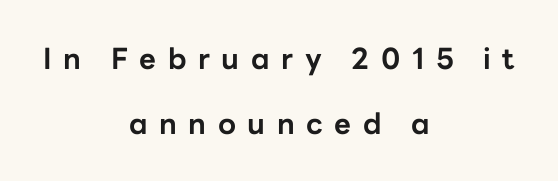
The image shows 29 px bold sans-serif type, upright; set centered, loose line spacing (2.25x), unusually wide letter spacing (+0.4 em), not underlined; low stroke contrast and a medium x-height.
